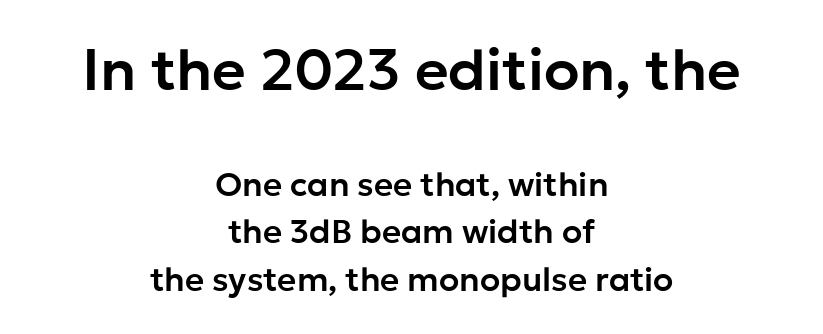
The image shows 58 px sans-serif type, upright; set centered, normal line spacing (1.44x), normal letter spacing, not underlined; the first (top) block is 1.76x larger; low stroke contrast and a medium x-height.
